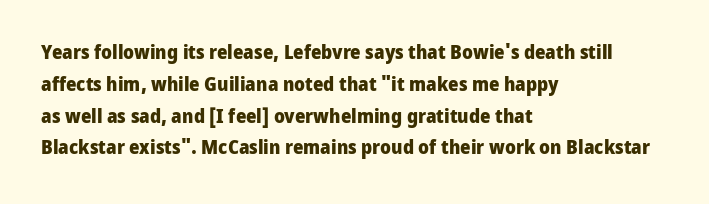
Upright lettering throughout. The foot of each line stays bare and open. Line spacing here is normal. The letters sit at their default tracking, neither squeezed nor spread. The setting favours the left margin, as ordinary paragraphs usually do. These words are printed bold, with thick strokes throughout.
